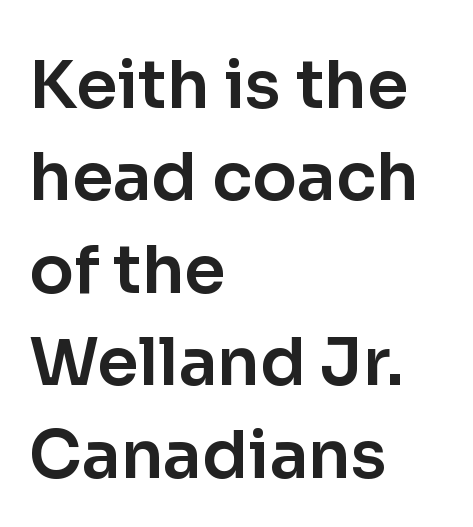
The image shows 66 px sans-serif type, upright; set left-aligned, normal line spacing (1.4x), normal letter spacing, not underlined; low stroke contrast and a medium x-height.
